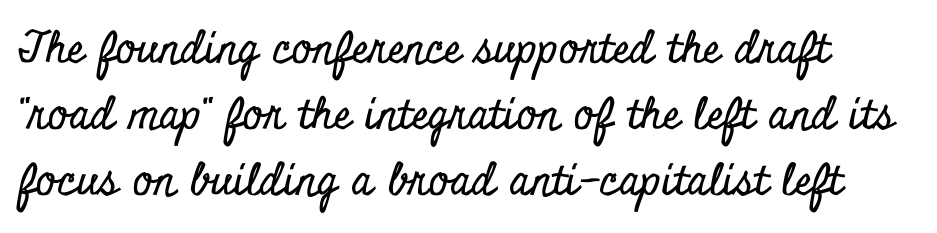
Q: Is the text italic (slanted)? A: Yes.
Q: Is the typeface a serif or a sans-serif typeface? A: Serif.
Q: Is the text underlined? A: No.
Q: Is the spacing between letters normal or unusually wide? A: Normal.
Q: Is the spacing between lines tight, normal or loose? A: Normal.
Q: Width (condensed, normal, or wide)? A: Condensed.
Q: Stroke contrast? A: Low.
Q: x-height? A: Small.
Q: Monospaced? A: No.
